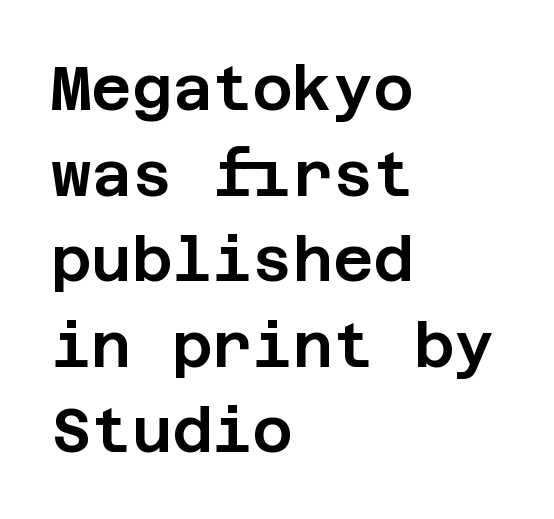
You can tell from the bare stems that sans-serif type was used. The rendering keeps characters at their native spacing. Vertical spacing — default. Teacher's note: observe the even left margin — that is flush-left alignment.
